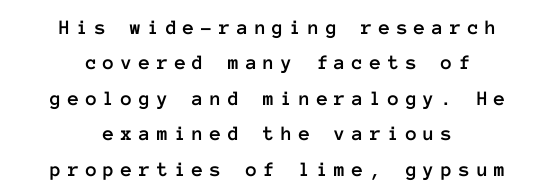
Q: Is the text italic (slanted)? A: No, it is upright.
Q: Is the text underlined? A: No.
Q: How is the paragraph aligned? A: Centered.
Q: Is the spacing between letters normal or unusually wide? A: Unusually wide.
Q: Is the spacing between lines tight, normal or loose? A: Normal.
